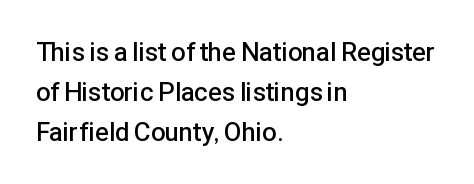
The image shows 26 px text type, upright; set left-aligned, normal line spacing (1.54x), normal letter spacing, not underlined.
